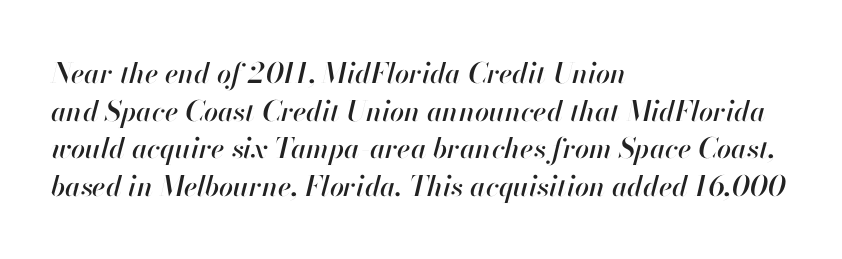
Q: Is the text italic (slanted)? A: Yes, it leans right by about 13 degrees.
Q: Is the text underlined? A: No.
Q: How is the paragraph aligned? A: Left-aligned.
Q: Is the spacing between letters normal or unusually wide? A: Normal.
Q: Is the spacing between lines tight, normal or loose? A: Normal.
Q: Width (condensed, normal, or wide)? A: Normal.
Q: Stroke contrast? A: High.
Q: x-height? A: Small.
Q: Monospaced? A: No.
